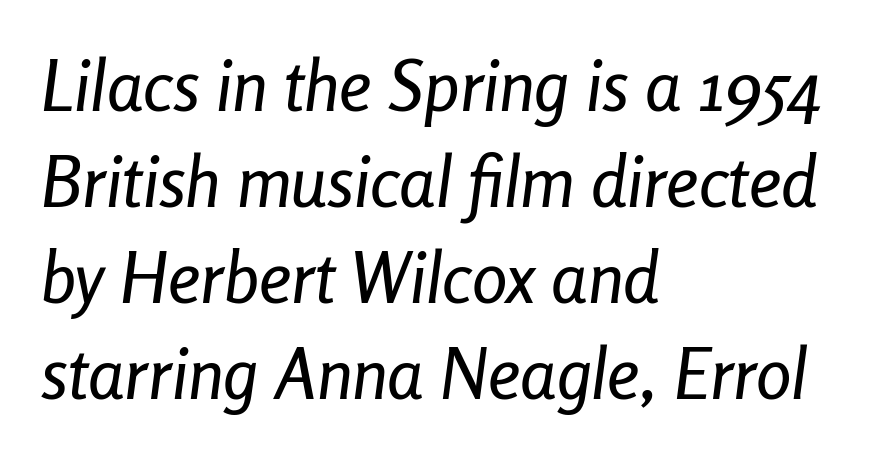
Looks like regular typesetting: each glyph gets only the width it needs. Inter-character spacing is left at the font's built-in metrics. A clean baseline with only descenders dipping below it. One glance says typical: line gaps are just what's usual. Horizontally, the lines are justified to the leading edge only. The letters are slanted; this is an italic face.
